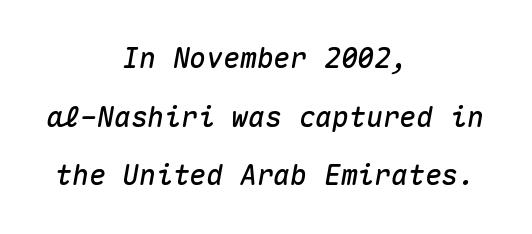
Q: Is the text italic (slanted)? A: Yes, it leans right by about 10 degrees.
Q: Is the text underlined? A: No.
Q: How is the paragraph aligned? A: Centered.
Q: Is the spacing between letters normal or unusually wide? A: Normal.
Q: Is the spacing between lines tight, normal or loose? A: Loose.
Q: Width (condensed, normal, or wide)? A: Normal.
Q: Stroke contrast? A: Medium.
Q: x-height? A: Medium.
Q: Monospaced? A: Yes.
